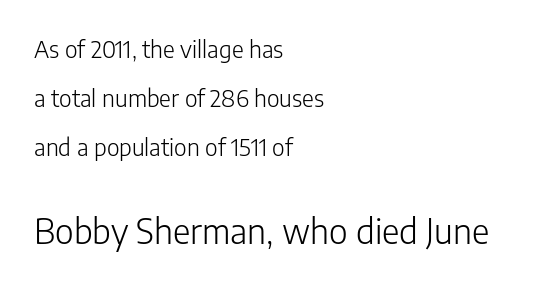
{"serif": "no", "italic": "no", "bold": "no", "weight": "light", "width": "normal", "stroke_contrast": "low", "x_height": "medium", "monospaced": "no", "underline": "no", "align": "left", "line_spacing": "loose", "line_spacing_ratio": 2.13, "letter_spacing": "normal", "letter_spacing_em": 0.0, "larger_block": "second", "size_ratio": 1.48, "glyph_px": 34}
